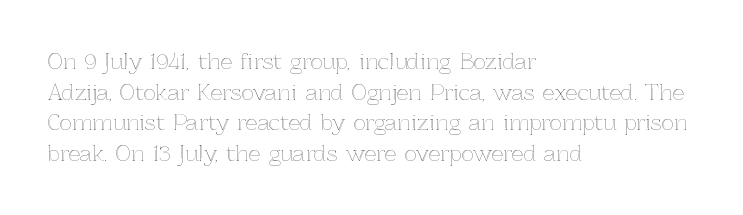
Style check: upright. Quick note: interline space is typical. This sample uses plain, unmodified letter spacing. In CSS terms this would be text-align: left.
